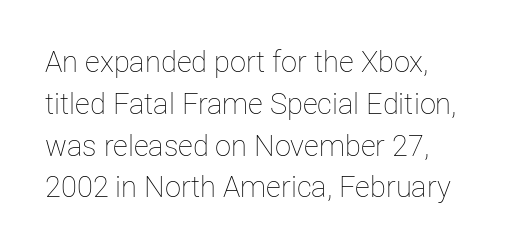
Q: Is the text bold? A: No.
Q: Is the text italic (slanted)? A: No, it is upright.
Q: Is the text underlined? A: No.
Q: Is the spacing between letters normal or unusually wide? A: Normal.
Q: Is the spacing between lines tight, normal or loose? A: Normal.
Q: Width (condensed, normal, or wide)? A: Normal.
Q: Stroke contrast? A: Low.
Q: x-height? A: Medium.
Q: Monospaced? A: No.
